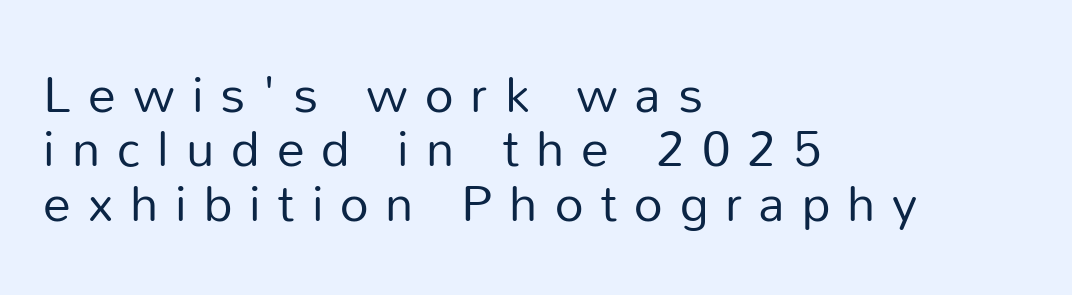
{"serif": "no", "italic": "no", "bold": "no", "weight": "regular", "width": "normal", "stroke_contrast": "low", "x_height": "medium", "monospaced": "no", "underline": "no", "align": "left", "line_spacing": "tight", "line_spacing_ratio": 1.09, "letter_spacing": "wide", "letter_spacing_em": 0.34, "glyph_px": 50}
